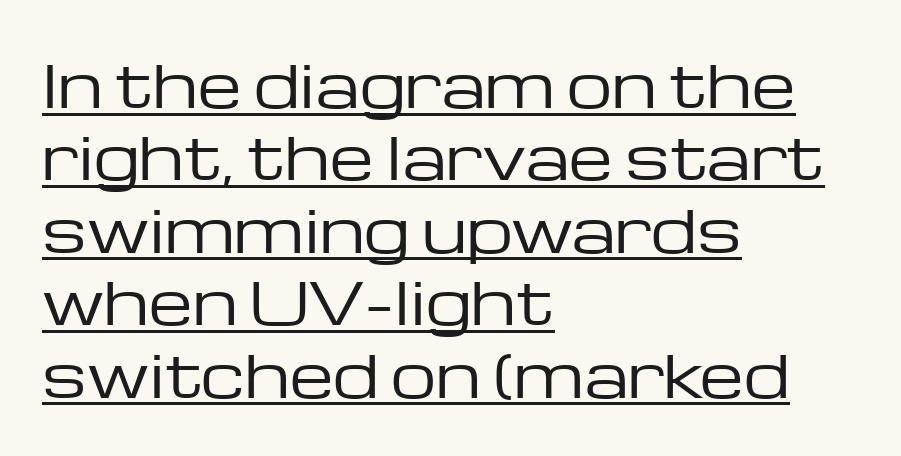
Q: Is the text bold? A: No.
Q: Is the text italic (slanted)? A: No, it is upright.
Q: Is the typeface a serif or a sans-serif typeface? A: Sans-serif.
Q: Is the text underlined? A: Yes.
Q: How is the paragraph aligned? A: Left-aligned.
Q: Is the spacing between letters normal or unusually wide? A: Normal.
Q: Is the spacing between lines tight, normal or loose? A: Normal.
Q: Width (condensed, normal, or wide)? A: Wide.
Q: Stroke contrast? A: Low.
Q: x-height? A: Medium.
Q: Monospaced? A: No.
